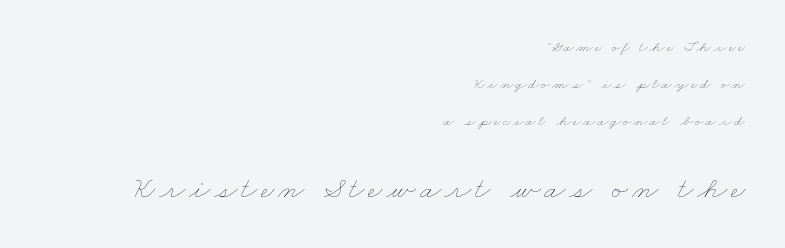
The designer gave the closing block more size than the opening block. Think of a printed novel: that variable character pitch is what you see here. Descenders hang freely into open space. Every row of glyphs terminates at an identical x-position on the right.
